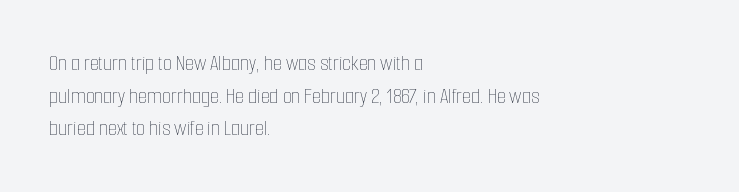
{"italic": "no", "bold": "no", "underline": "no", "align": "left", "line_spacing": "normal", "line_spacing_ratio": 1.42, "letter_spacing": "normal", "letter_spacing_em": 0.0, "glyph_px": 23}
